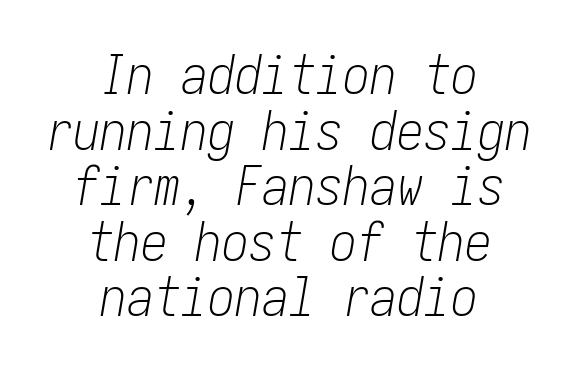
{"italic": "yes", "lean": "right", "slant_degrees": 10, "bold": "no", "weight": "light", "width": "condensed", "stroke_contrast": "low", "x_height": "medium", "underline": "no", "align": "center", "line_spacing": "tight", "line_spacing_ratio": 1.03, "letter_spacing": "normal", "letter_spacing_em": 0.0, "glyph_px": 54}
